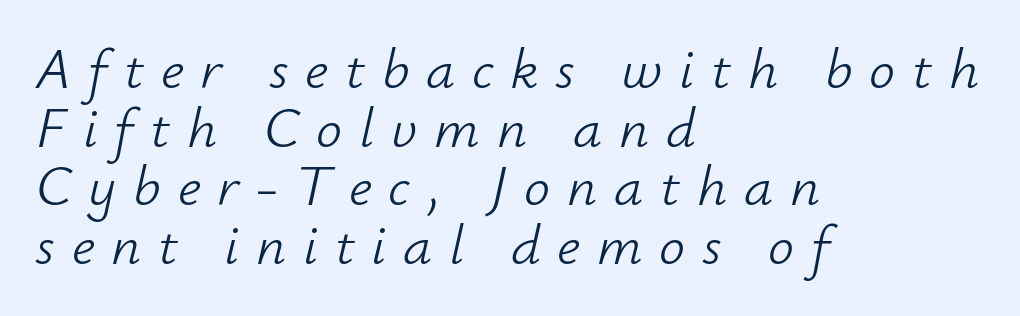
Q: Is the text bold? A: No.
Q: Is the text italic (slanted)? A: Yes, it leans right by about 12 degrees.
Q: Is the text underlined? A: No.
Q: How is the paragraph aligned? A: Left-aligned.
Q: Is the spacing between letters normal or unusually wide? A: Unusually wide.
Q: Is the spacing between lines tight, normal or loose? A: Tight.
Q: Width (condensed, normal, or wide)? A: Normal.
Q: Stroke contrast? A: Low.
Q: x-height? A: Small.
Q: Monospaced? A: No.
